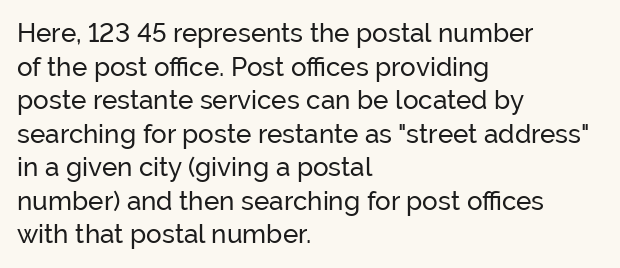
Q: Is the text italic (slanted)? A: No, it is upright.
Q: Is the text underlined? A: No.
Q: How is the paragraph aligned? A: Left-aligned.
Q: Is the spacing between letters normal or unusually wide? A: Normal.
Q: Is the spacing between lines tight, normal or loose? A: Normal.
